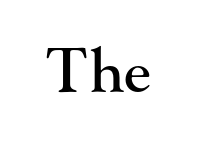
The image shows 60 px serif type, upright; set normal letter spacing, not underlined; high stroke contrast and a small x-height.
